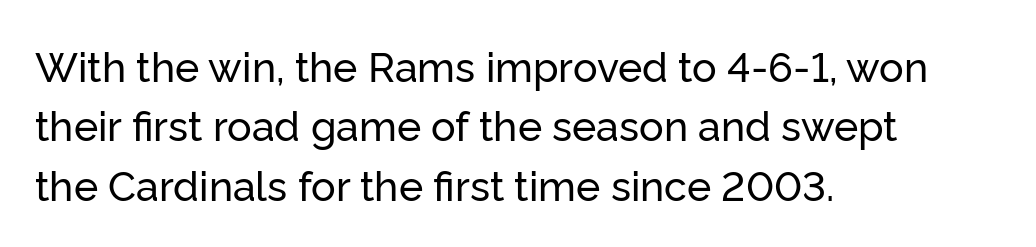
Reading down the block, your eye returns to a fixed left position each line. Proportional: the letters do not fall into vertical columns. The passage shown is typeset with a sans-serif family. Whoever set this chose a conventional vertical rhythm. Rule under the text: the space is simply empty.
